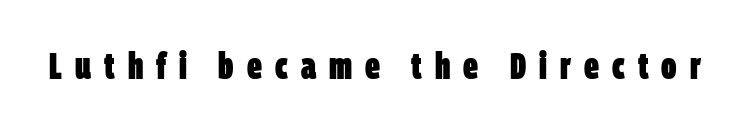
Q: Is the text bold? A: Yes.
Q: Is the typeface a serif or a sans-serif typeface? A: Sans-serif.
Q: Is the text underlined? A: No.
Q: Is the spacing between letters normal or unusually wide? A: Unusually wide.
Q: Width (condensed, normal, or wide)? A: Condensed.
Q: Stroke contrast? A: Low.
Q: x-height? A: Large.
Q: Monospaced? A: No.
